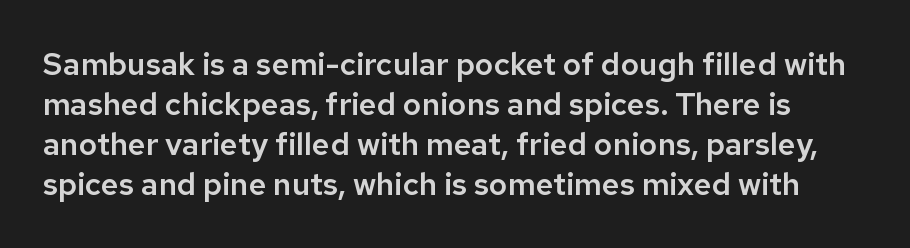
Unlike italic type, these characters show no tilt at all. Looks like regular typesetting: each glyph gets only the width it needs. The letters sit at their default tracking, neither squeezed nor spread. The baseline area is clear.
